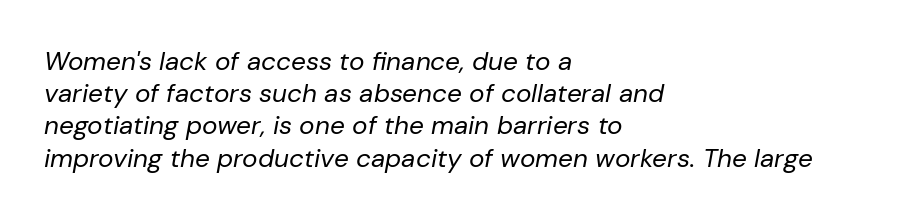
Casual observation: everything's shoved over to the left. Counters stay open thanks to moderate or lighter strokes. The space directly below the letters is spotless. Compared with ordinary roman type, these characters are visibly tilted.
